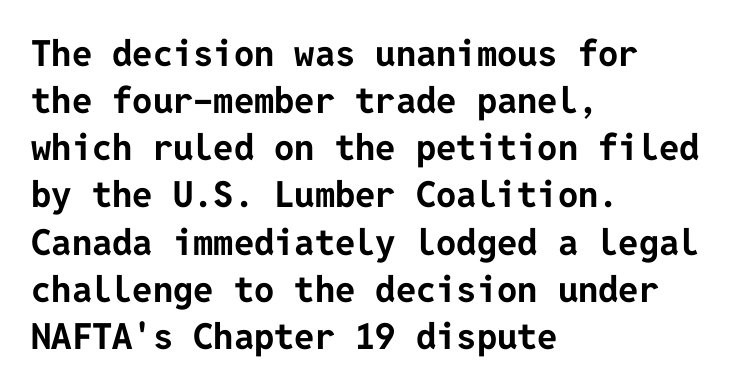
Q: Is the text bold? A: Yes.
Q: Is the text italic (slanted)? A: No, it is upright.
Q: Is the typeface a serif or a sans-serif typeface? A: Sans-serif.
Q: Is the text underlined? A: No.
Q: How is the paragraph aligned? A: Left-aligned.
Q: Is the spacing between letters normal or unusually wide? A: Normal.
Q: Is the spacing between lines tight, normal or loose? A: Normal.
Q: Width (condensed, normal, or wide)? A: Normal.
Q: Stroke contrast? A: Low.
Q: x-height? A: Medium.
